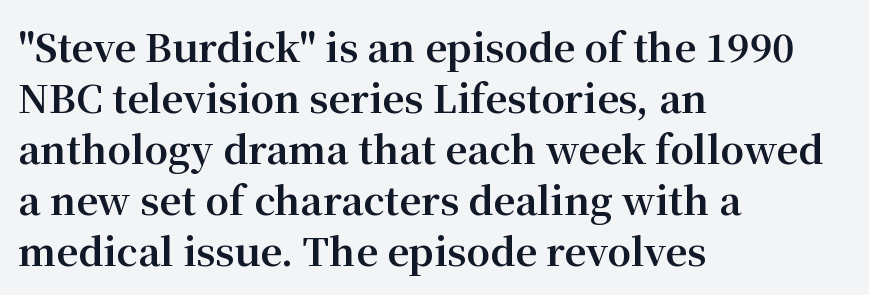
Q: Is the text bold? A: Yes.
Q: Is the text italic (slanted)? A: No, it is upright.
Q: Is the typeface a serif or a sans-serif typeface? A: Serif.
Q: Is the text underlined? A: No.
Q: How is the paragraph aligned? A: Left-aligned.
Q: Is the spacing between letters normal or unusually wide? A: Normal.
Q: Is the spacing between lines tight, normal or loose? A: Normal.
Q: Width (condensed, normal, or wide)? A: Normal.
Q: Stroke contrast? A: Medium.
Q: x-height? A: Medium.
Q: Monospaced? A: No.
